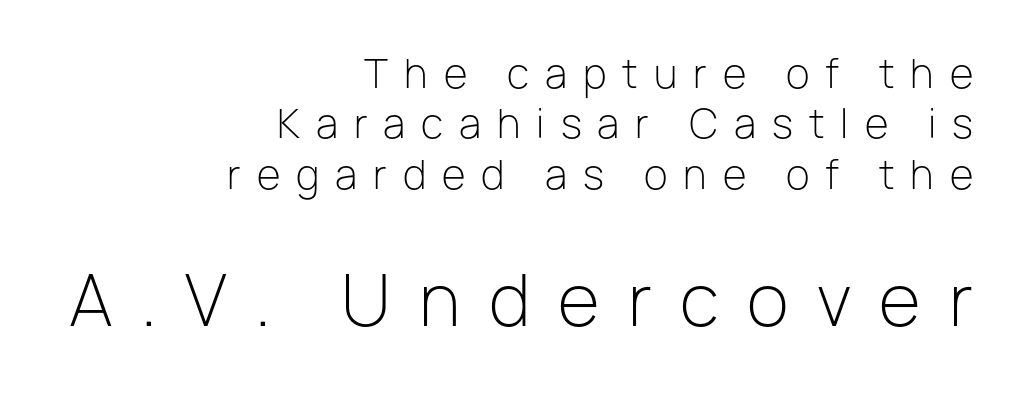
Type style note: lacks serifs. The rendering anchors every line to the right-hand side. You could not count columns in this text — the font is proportionally spaced. Does the lettering tilt? It doesn't — this is upright.
